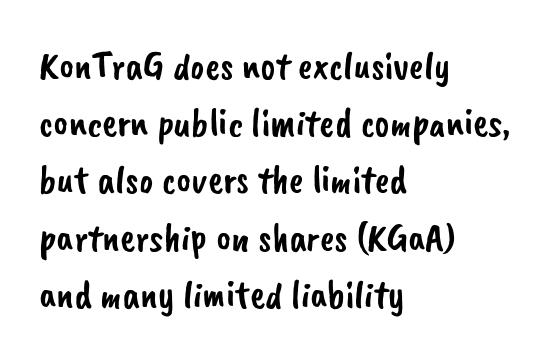
Q: Is the typeface a serif or a sans-serif typeface? A: Sans-serif.
Q: Is the text underlined? A: No.
Q: How is the paragraph aligned? A: Left-aligned.
Q: Is the spacing between letters normal or unusually wide? A: Normal.
Q: Is the spacing between lines tight, normal or loose? A: Normal.
Q: Width (condensed, normal, or wide)? A: Normal.
Q: Stroke contrast? A: Low.
Q: x-height? A: Small.
Q: Monospaced? A: No.
